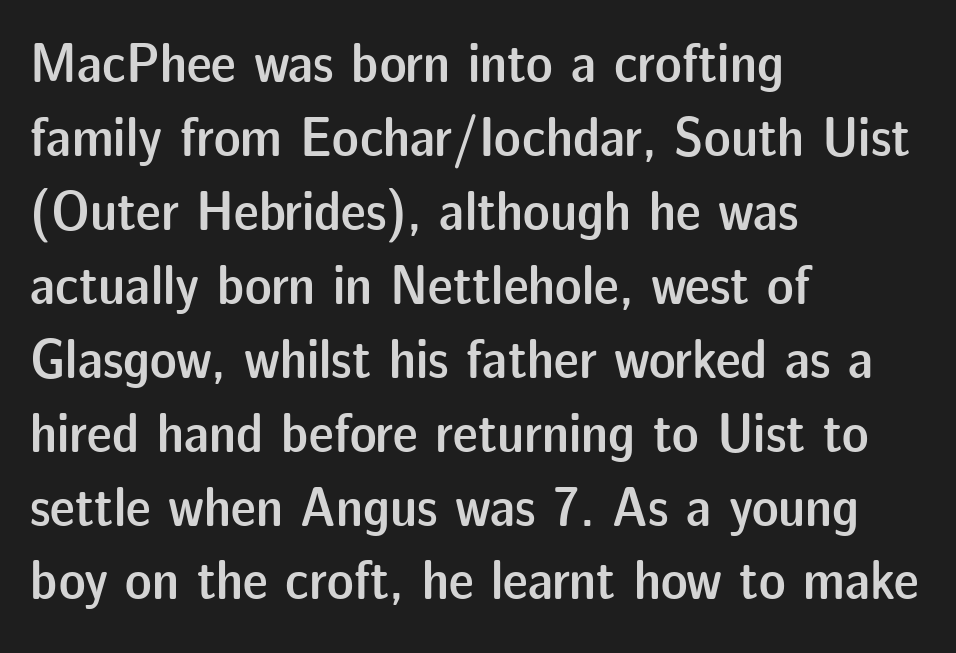
Q: Is the text bold? A: Semi-bold.
Q: Is the text italic (slanted)? A: No, it is upright.
Q: Is the typeface a serif or a sans-serif typeface? A: Sans-serif.
Q: Is the text underlined? A: No.
Q: How is the paragraph aligned? A: Left-aligned.
Q: Is the spacing between letters normal or unusually wide? A: Normal.
Q: Is the spacing between lines tight, normal or loose? A: Normal.
Q: Width (condensed, normal, or wide)? A: Normal.
Q: Stroke contrast? A: Low.
Q: x-height? A: Medium.
Q: Monospaced? A: No.
